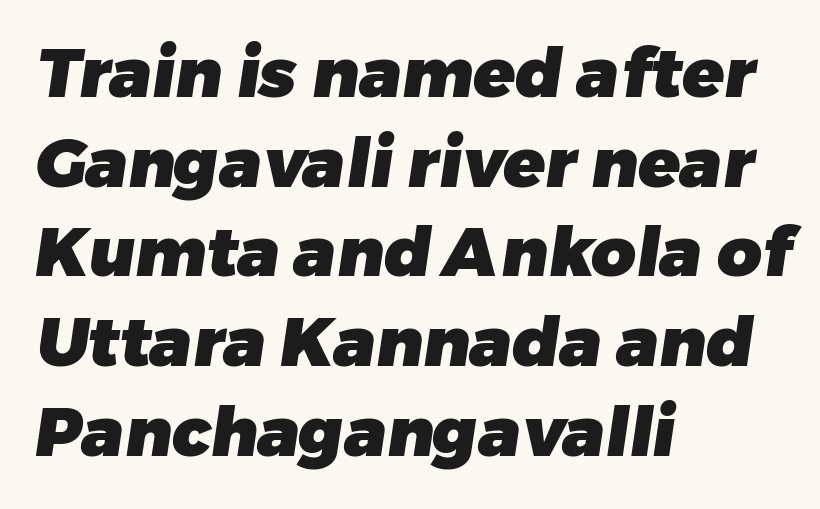
{"serif": "no", "bold": "yes", "weight": "heavy", "width": "normal", "stroke_contrast": "low", "x_height": "medium", "monospaced": "no", "underline": "no", "align": "left", "line_spacing": "normal", "line_spacing_ratio": 1.3, "letter_spacing": "normal", "letter_spacing_em": 0.0, "glyph_px": 69}
